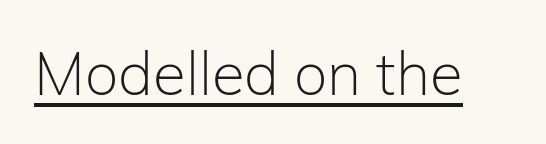
The image shows 60 px light sans-serif type, upright; set normal letter spacing, underlined; low stroke contrast and a medium x-height.
